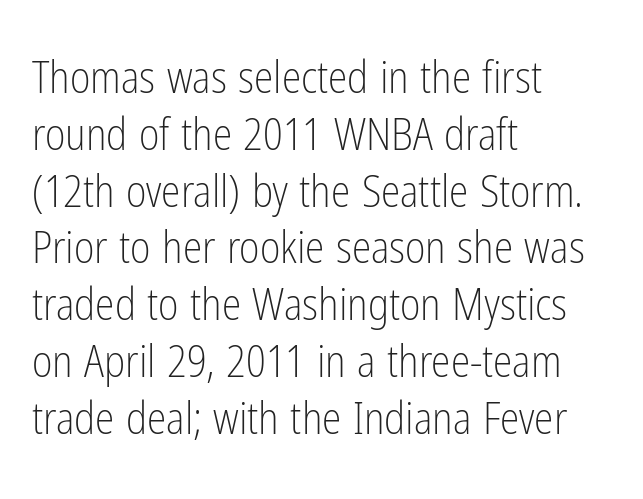
The image shows 44 px light, condensed sans-serif type, upright; set left-aligned, normal line spacing (1.29x), normal letter spacing, not underlined; low stroke contrast and a medium x-height.
